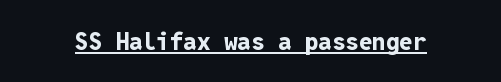
The image shows 24 px bold type, upright; set normal letter spacing, underlined.
